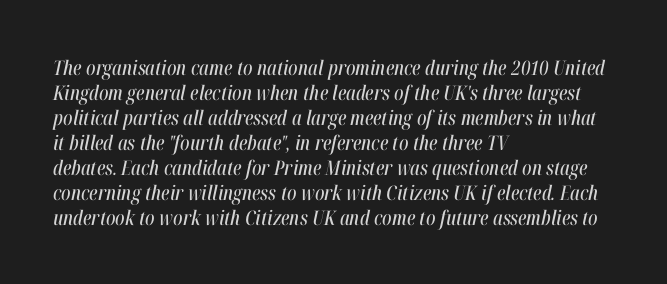
Q: Is the text italic (slanted)? A: Yes, it leans right by about 12 degrees.
Q: Is the text underlined? A: No.
Q: How is the paragraph aligned? A: Left-aligned.
Q: Is the spacing between letters normal or unusually wide? A: Normal.
Q: Is the spacing between lines tight, normal or loose? A: Normal.
